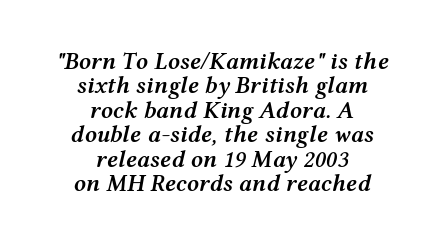
{"italic": "yes", "lean": "right", "slant_degrees": 12, "bold": "semi", "underline": "no", "align": "center", "line_spacing": "tight", "line_spacing_ratio": 1.02, "letter_spacing": "normal", "letter_spacing_em": 0.0, "glyph_px": 24}
